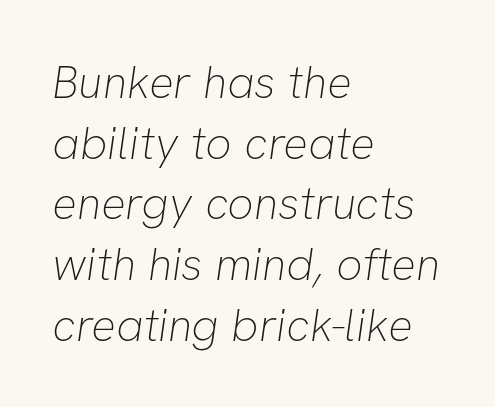
The image shows 46 px thin sans-serif type; set left-aligned, normal line spacing (1.32x), normal letter spacing, not underlined; low stroke contrast and a medium x-height.
